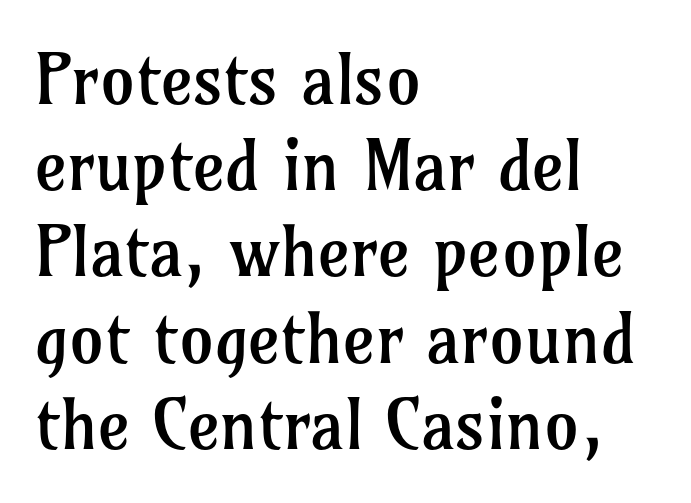
The passage shown is typed in a proportional face where columns would drift. Nobody touched the tracking dial on this one. Small tapered or slab feet sit at the stroke ends, so this counts as serif. The passage shown stacks its lines at a standard gap. The font is comparable to plain body text, perhaps lighter.
